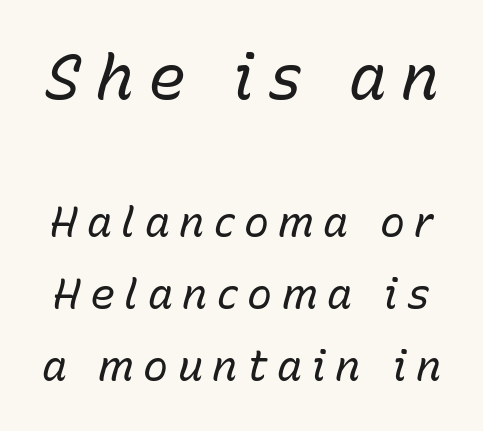
Q: Is the text bold? A: No.
Q: Is the text italic (slanted)? A: Yes, it leans right by about 15 degrees.
Q: Is the text underlined? A: No.
Q: Is the spacing between letters normal or unusually wide? A: Unusually wide.
Q: Which block of text is set in a larger size, the first (top) or the second (bottom)? A: The first (top) one.
Q: Width (condensed, normal, or wide)? A: Normal.
Q: Stroke contrast? A: Low.
Q: x-height? A: Medium.
Q: Monospaced? A: No.
